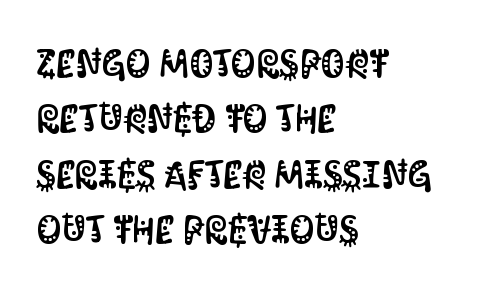
Q: Is the text italic (slanted)? A: No, it is upright.
Q: Is the typeface a serif or a sans-serif typeface? A: Sans-serif.
Q: Is the text underlined? A: No.
Q: How is the paragraph aligned? A: Left-aligned.
Q: Is the spacing between letters normal or unusually wide? A: Normal.
Q: Is the spacing between lines tight, normal or loose? A: Normal.
Q: Width (condensed, normal, or wide)? A: Condensed.
Q: Stroke contrast? A: Medium.
Q: x-height? A: Large.
Q: Monospaced? A: No.
